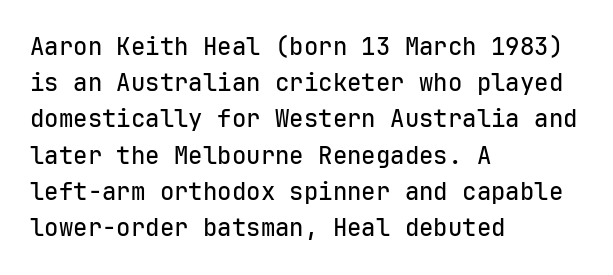
{"italic": "no", "underline": "no", "align": "left", "line_spacing": "normal", "line_spacing_ratio": 1.51, "letter_spacing": "normal", "letter_spacing_em": 0.0, "glyph_px": 24}
